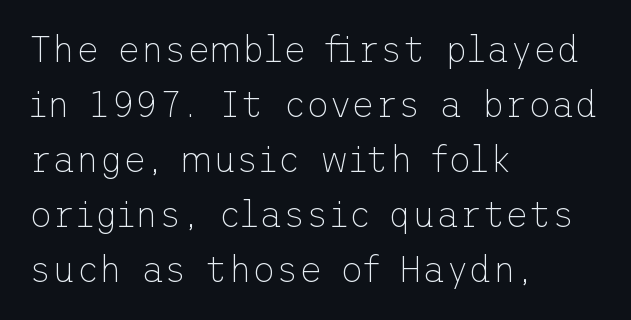
{"serif": "no", "italic": "no", "bold": "no", "weight": "thin", "width": "normal", "stroke_contrast": "low", "x_height": "medium", "underline": "no", "align": "left", "line_spacing": "normal", "line_spacing_ratio": 1.53, "letter_spacing": "normal", "letter_spacing_em": 0.0, "glyph_px": 36}
